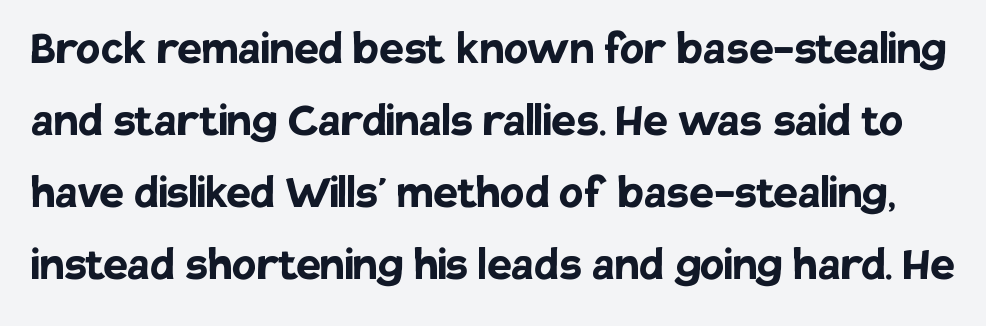
{"serif": "no", "italic": "no", "bold": "yes", "weight": "semibold", "width": "normal", "stroke_contrast": "low", "x_height": "large", "monospaced": "no", "underline": "no", "line_spacing": "normal", "line_spacing_ratio": 1.31, "letter_spacing": "normal", "letter_spacing_em": 0.0, "glyph_px": 55}
